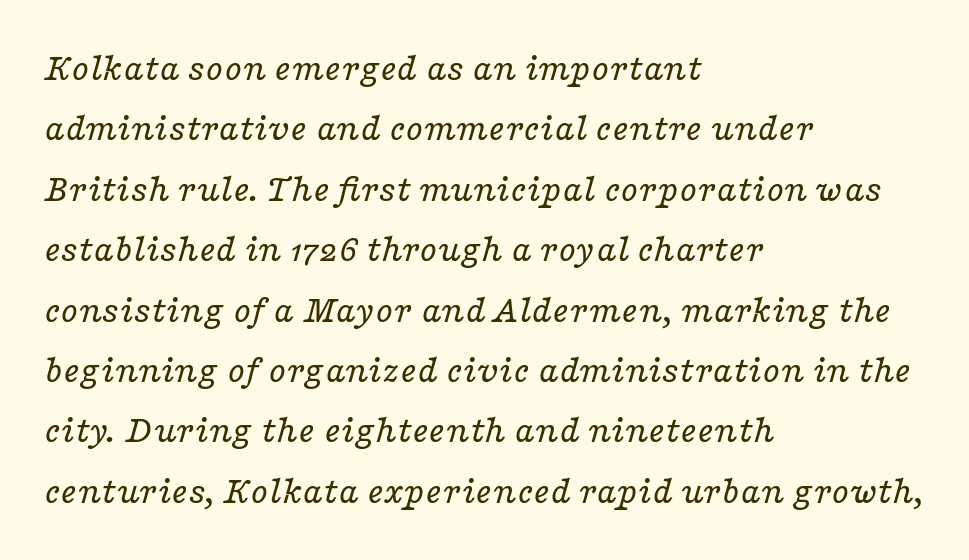
{"serif": "yes", "italic": "yes", "lean": "right", "slant_degrees": 16, "bold": "no", "weight": "regular", "width": "wide", "stroke_contrast": "low", "x_height": "medium", "monospaced": "no", "underline": "no", "align": "left", "line_spacing": "normal", "line_spacing_ratio": 1.51, "letter_spacing": "normal", "letter_spacing_em": 0.0, "glyph_px": 40}
